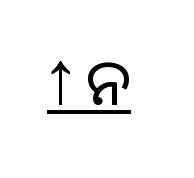
{"serif": "no", "italic": "no", "width": "normal", "stroke_contrast": "medium", "monospaced": "no", "underline": "yes", "glyph_px": 63}
